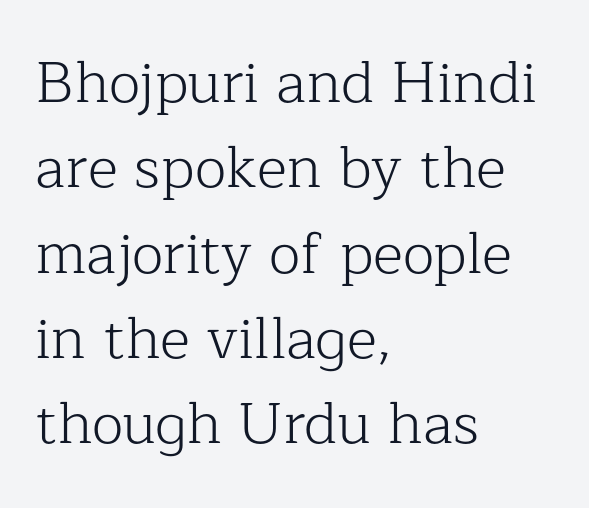
The image shows 58 px light serif type, upright; set left-aligned, normal line spacing (1.47x), normal letter spacing, not underlined; low stroke contrast and a medium x-height.
